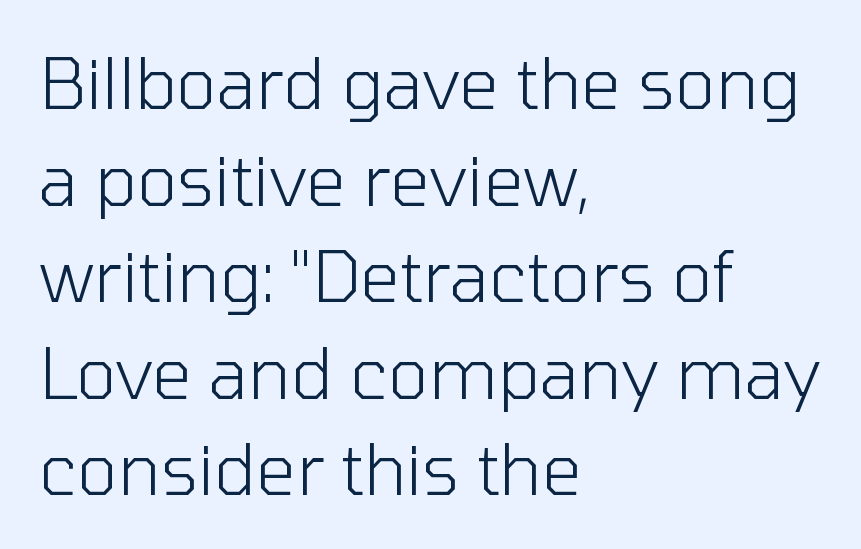
The image shows 70 px light sans-serif type, upright; set left-aligned, normal line spacing (1.38x), normal letter spacing, not underlined; low stroke contrast and a medium x-height.
